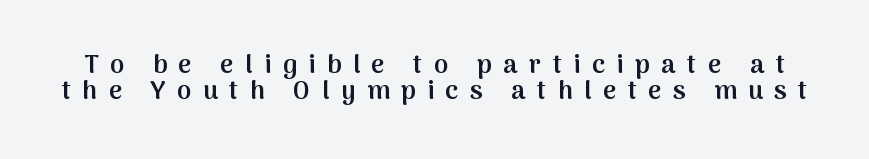
The image shows 26 px text type, upright; set tight line spacing (0.99x), unusually wide letter spacing (+0.44 em), not underlined.
